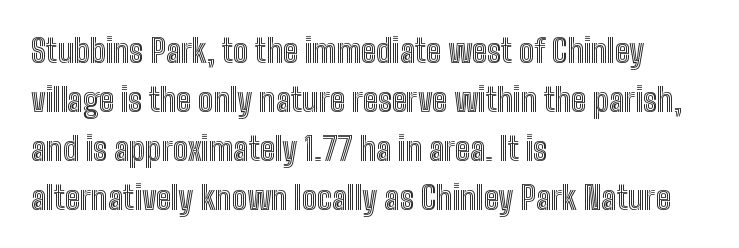
Inter-character spacing is left at the font's built-in metrics. These lines sit exactly where default settings would place them. Tall strokes in this sample are plumb rather than angled. The string is rendered with underlining switched off. Looks like regular typesetting: each glyph gets only the width it needs. Casual observation: everything's shoved over to the left.
